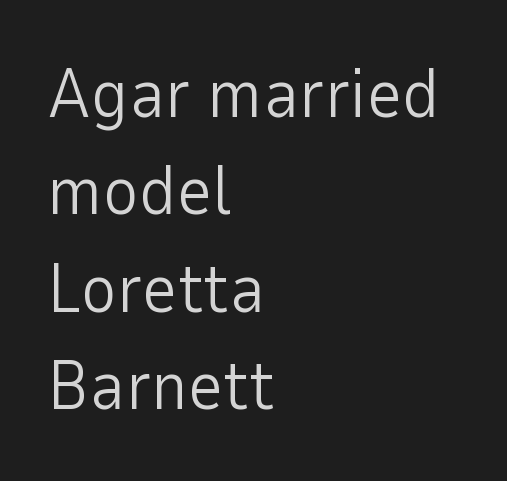
The image shows 69 px light sans-serif type, upright; set left-aligned, normal line spacing (1.41x), normal letter spacing, not underlined; low stroke contrast and a medium x-height.
